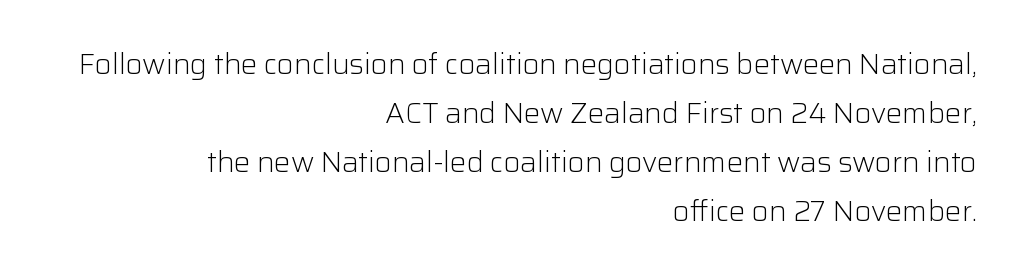
Q: Is the text bold? A: No.
Q: Is the text italic (slanted)? A: No, it is upright.
Q: Is the typeface a serif or a sans-serif typeface? A: Sans-serif.
Q: Is the text underlined? A: No.
Q: How is the paragraph aligned? A: Right-aligned.
Q: Is the spacing between letters normal or unusually wide? A: Normal.
Q: Is the spacing between lines tight, normal or loose? A: Normal.
Q: Width (condensed, normal, or wide)? A: Normal.
Q: Stroke contrast? A: Low.
Q: x-height? A: Medium.
Q: Monospaced? A: No.
